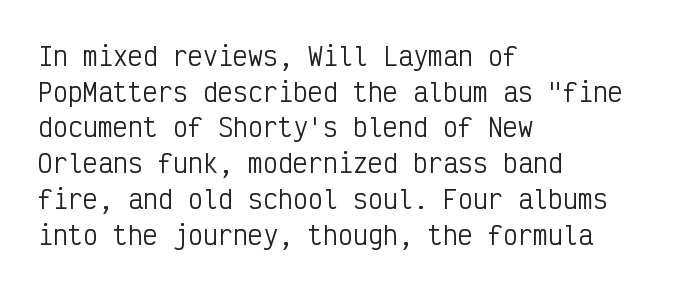
The image shows 25 px text type, upright; set left-aligned, normal line spacing (1.43x), normal letter spacing, not underlined.
